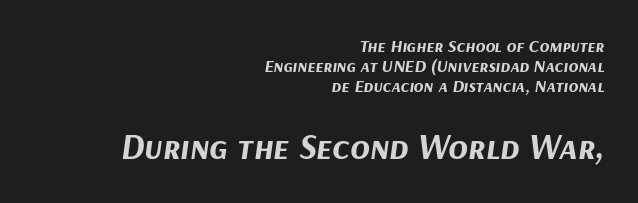
Q: Is the text bold? A: Yes.
Q: Is the text italic (slanted)? A: Yes, it leans right by about 9 degrees.
Q: Is the text underlined? A: No.
Q: How is the paragraph aligned? A: Right-aligned.
Q: Is the spacing between letters normal or unusually wide? A: Normal.
Q: Is the spacing between lines tight, normal or loose? A: Tight.
Q: Which block of text is set in a larger size, the first (top) or the second (bottom)? A: The second (bottom) one.
Q: Width (condensed, normal, or wide)? A: Normal.
Q: Stroke contrast? A: Medium.
Q: x-height? A: Medium.
Q: Monospaced? A: No.
